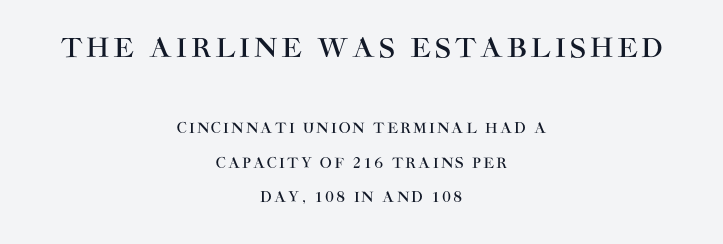
The image shows 26 px text type, upright; set centered, loose line spacing (2.47x), not underlined; the first (top) block is 1.86x larger.
